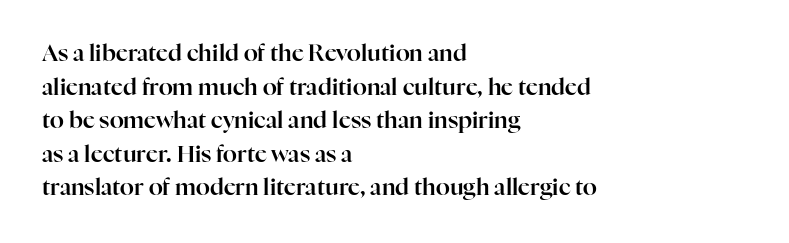
Q: Is the text italic (slanted)? A: No, it is upright.
Q: Is the text underlined? A: No.
Q: How is the paragraph aligned? A: Left-aligned.
Q: Is the spacing between letters normal or unusually wide? A: Normal.
Q: Is the spacing between lines tight, normal or loose? A: Normal.
